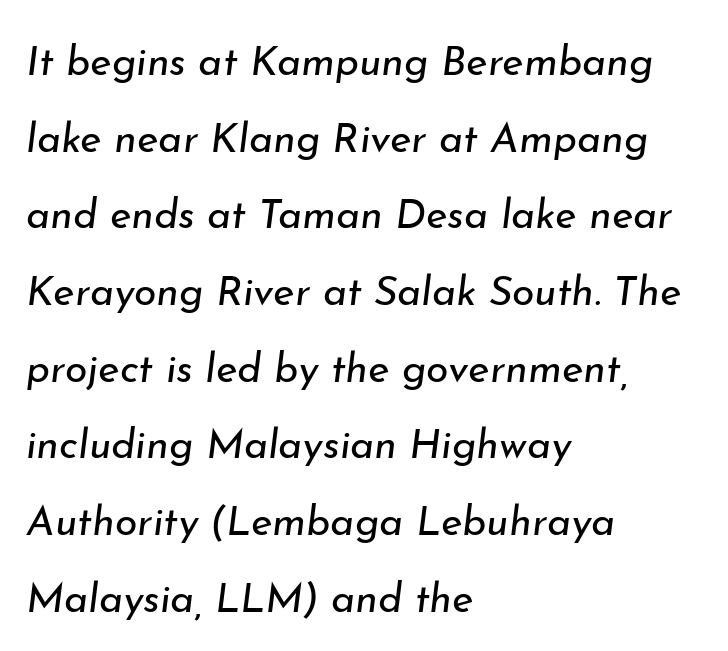
The image shows 41 px regular-weight type, italic (leaning right); set left-aligned, line spacing 1.87x, normal letter spacing, not underlined; low stroke contrast and a small x-height.
